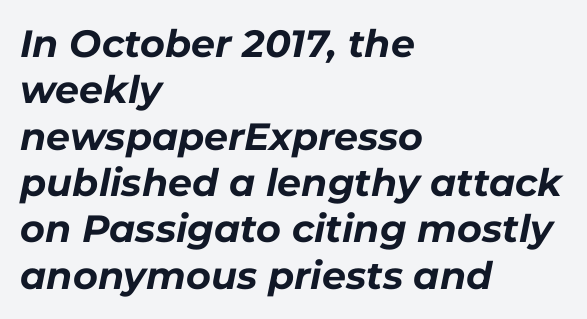
Compared with ordinary roman type, these characters are visibly tilted. Weight: bold. The setting favours the left margin, as ordinary paragraphs usually do. Descender tails drop into unmarked territory. The face used here is proportionally spaced, like ordinary book or web type.
